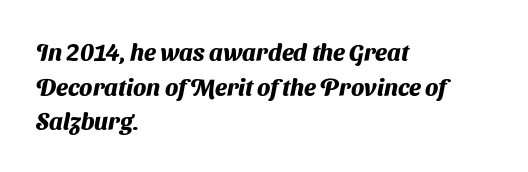
The image shows 24 px bold type; set left-aligned, normal line spacing (1.44x), normal letter spacing, not underlined.
